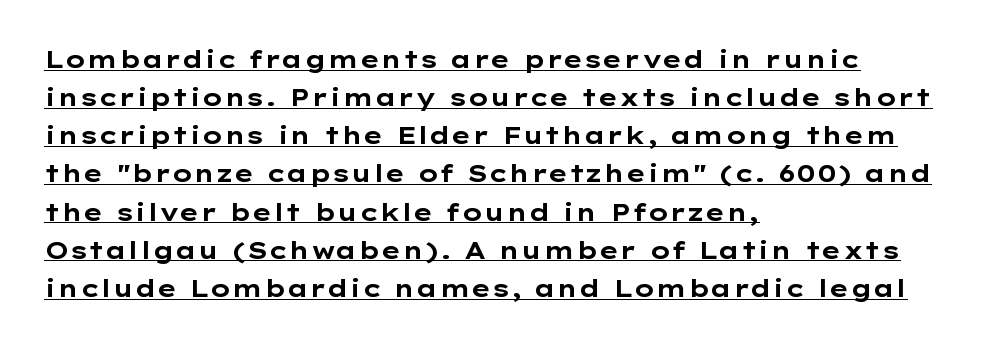
{"italic": "no", "bold": "yes", "underline": "yes", "align": "left", "line_spacing": "normal", "line_spacing_ratio": 1.59, "letter_spacing": "normal", "letter_spacing_em": 0.0, "glyph_px": 24}
